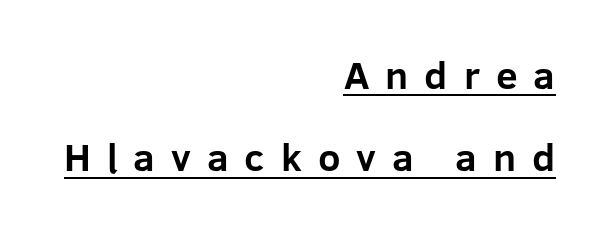
The typesetter chose a ragged-left arrangement here. You can tell it's not italic because the verticals are truly vertical. A typesetter would call this proportional, since set widths differ per character. What's the leading like? Stretched, with rows far apart.
